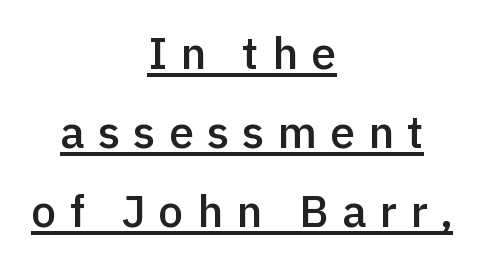
Posture: vertical. Caption: semibold face, moderately heavy strokes. Classification — sans serif. The compositor balanced each line on the midline. The lettering is marked with a stroke running underneath it.
